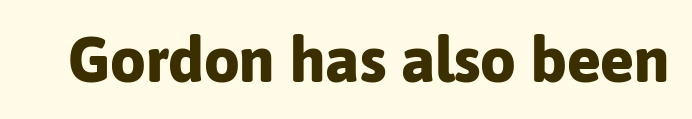
Quick note: not italic, upright. The letters are bold, with thick, heavy strokes. Any mark beneath the type? The region is blank. Here the designer chose a conventional face with non-uniform glyph widths.
